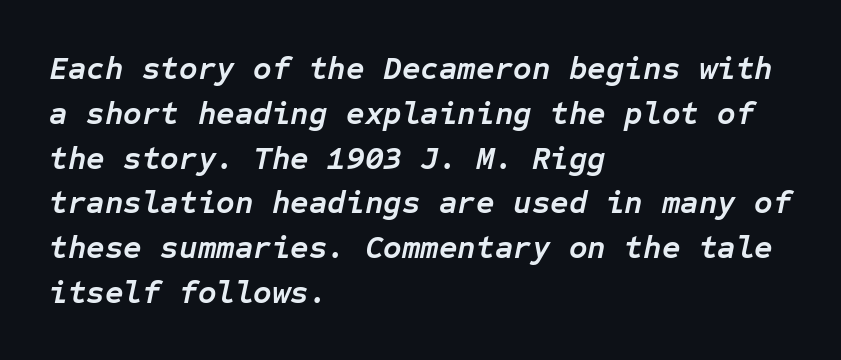
The image shows 32 px semibold type, italic (leaning right), monospaced; set left-aligned, normal line spacing (1.4x), normal letter spacing, not underlined; low stroke contrast and a medium x-height.
